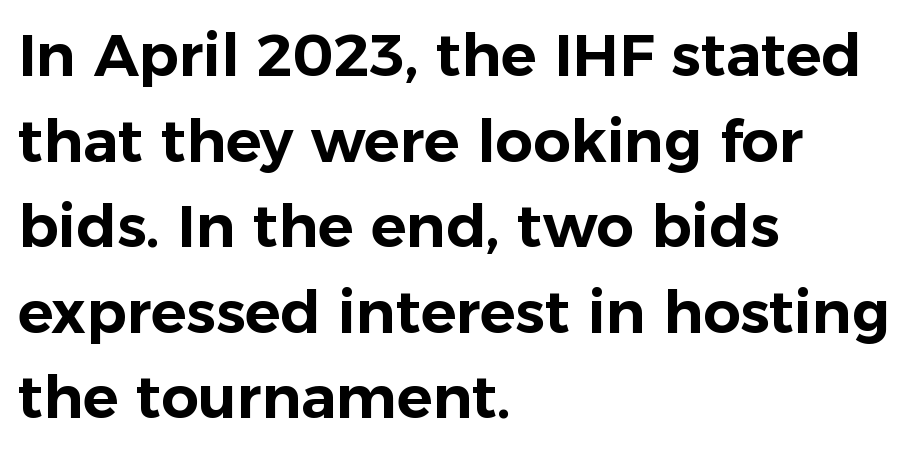
{"serif": "no", "italic": "no", "width": "normal", "stroke_contrast": "low", "x_height": "medium", "monospaced": "no", "underline": "no", "align": "left", "line_spacing": "normal", "line_spacing_ratio": 1.45, "letter_spacing": "normal", "letter_spacing_em": 0.0, "glyph_px": 59}
